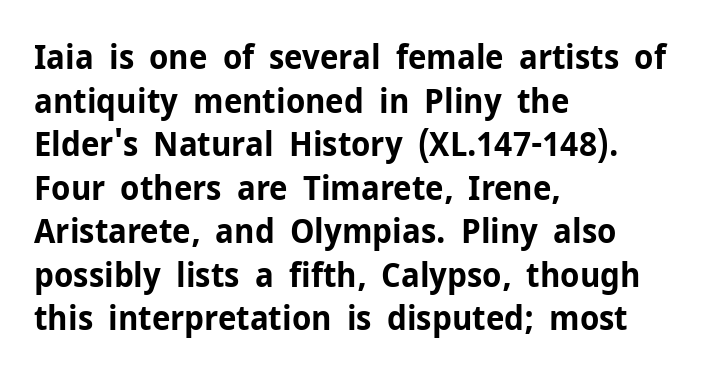
{"serif": "no", "italic": "no", "bold": "yes", "weight": "bold", "width": "normal", "stroke_contrast": "low", "x_height": "medium", "monospaced": "no", "underline": "no", "align": "left", "line_spacing": "normal", "line_spacing_ratio": 1.28, "letter_spacing": "normal", "letter_spacing_em": 0.0, "glyph_px": 34}
